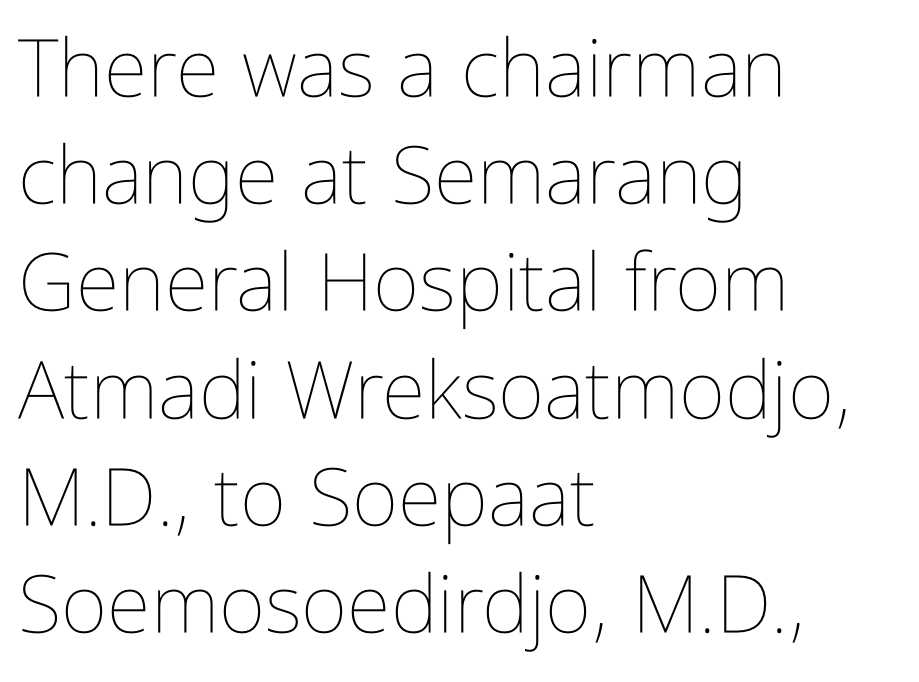
This sample uses plain, unmodified letter spacing. When letters stand straight like this, we call the style roman or upright. No heavy texture on the line: the type isn't bold. How would I describe the line gaps? Plain and ordinary. The passage shown is not underscored anywhere. Varying glyph widths throughout — classic text-font behaviour.
